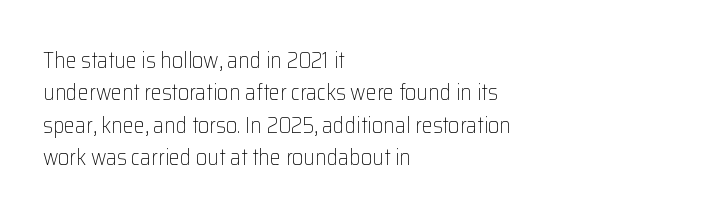
Does extra space separate the letters? No, they use regular spacing. Compared with a typical body face, this is equally light or lighter still. Casual observation: everything's shoved over to the left. This sample keeps an unexceptional amount of space between lines.
